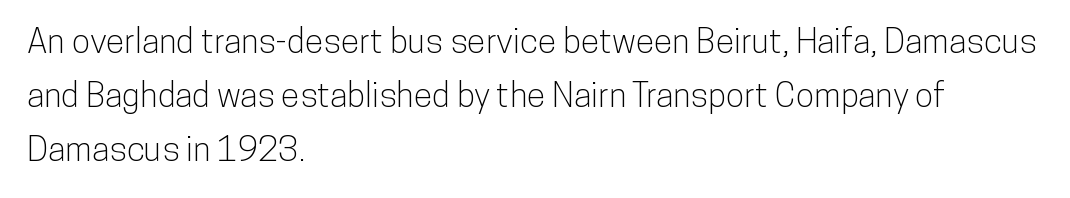
{"serif": "no", "italic": "no", "width": "condensed", "stroke_contrast": "low", "x_height": "medium", "monospaced": "no", "underline": "no", "align": "left", "line_spacing": "normal", "line_spacing_ratio": 1.59, "letter_spacing": "normal", "letter_spacing_em": 0.0, "glyph_px": 34}
